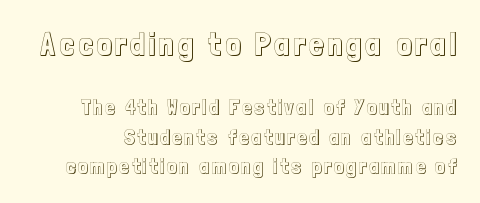
Block one is the big one; block two sits smaller underneath. Regarding leading, the lines here are spaced in the standard way. A typesetter would call this proportional, since set widths differ per character. Posture: vertical. Rule under the text: the space is simply empty.
